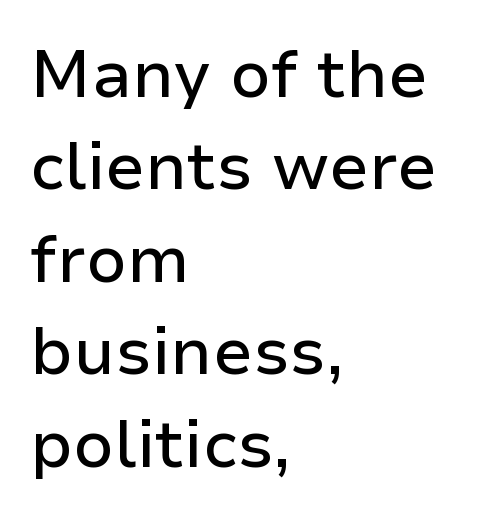
The image shows 66 px sans-serif type, upright; set left-aligned, normal line spacing (1.4x), normal letter spacing, not underlined; low stroke contrast and a medium x-height.
